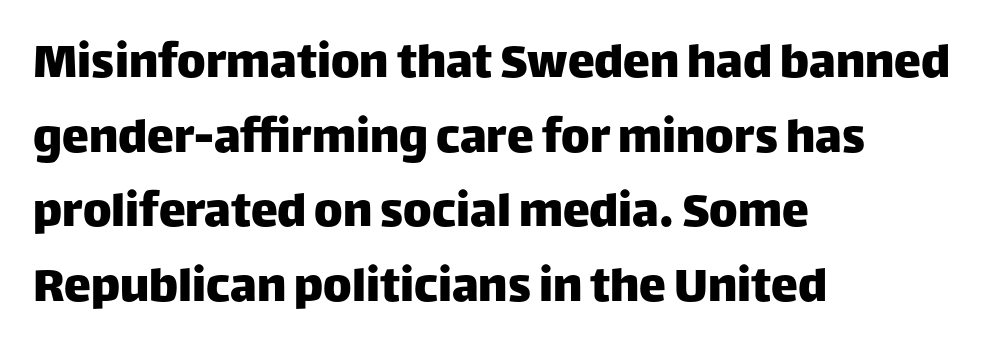
The image shows 54 px sans-serif type, upright; set left-aligned, normal line spacing (1.38x), normal letter spacing, not underlined; low stroke contrast and a large x-height.
